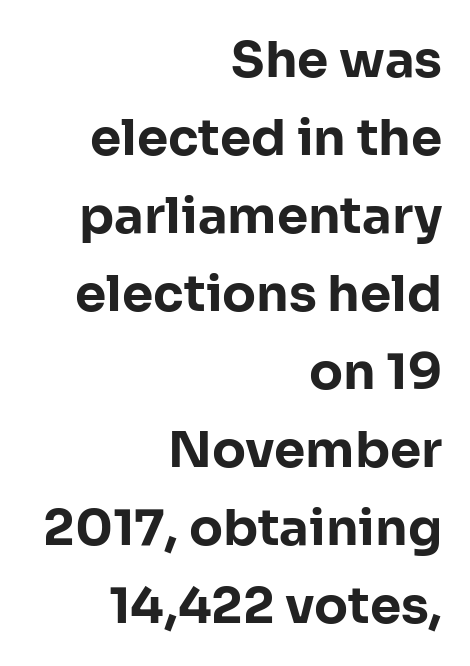
The image shows 50 px bold sans-serif type, upright; set right-aligned, normal line spacing (1.56x), normal letter spacing, not underlined; low stroke contrast and a medium x-height.
